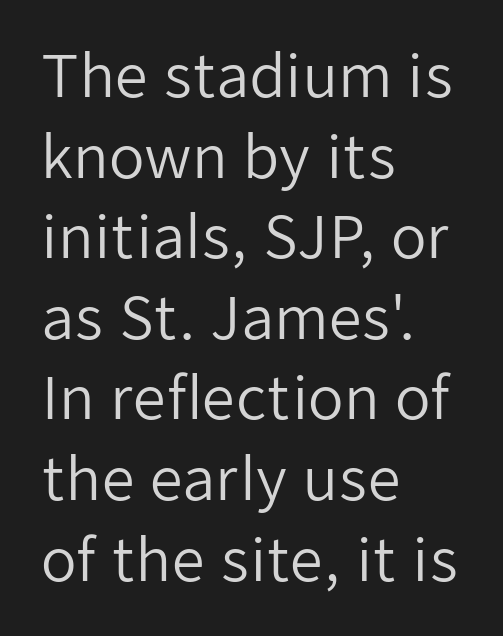
The letters stand upright; this is a roman face. Compared with a typical body face, this is equally light or lighter still. These lines keep a tight, regular rhythm from letter to letter. This block has exactly the height ordinary leading produces. You could not count columns in this text — the font is proportionally spaced. The area under the type is left untouched.
